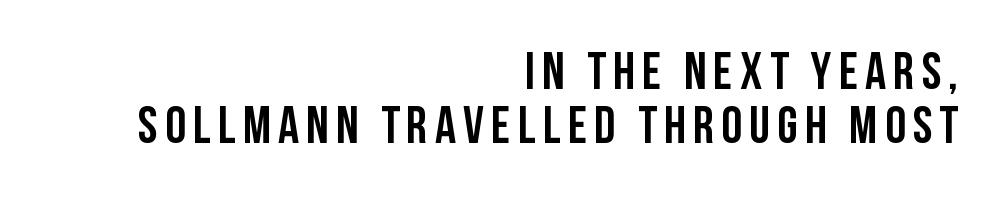
Does the lettering tilt? It doesn't — this is upright. This sample trades vertical openness for compactness between lines. Rule under the text: the space is simply empty. These lines are composed in type without serifs. Leftover space on each line is placed entirely before the opening word.
